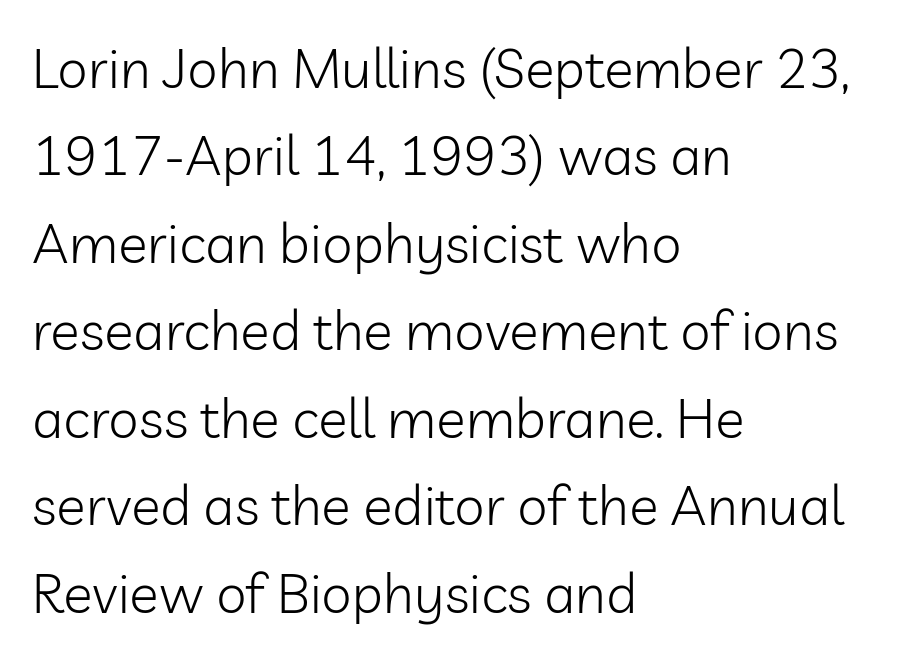
The rendering uses natural spacing where letterforms have individual widths. Look at the tracking — it's just the regular setting, nothing added. Style check: upright. Successive baselines arrive at the customary interval. Does the type have serifs? No, each stem ends abruptly.
